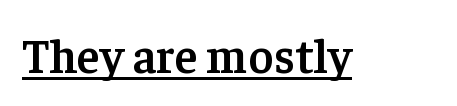
Q: Is the text bold? A: Semi-bold.
Q: Is the text italic (slanted)? A: No, it is upright.
Q: Is the typeface a serif or a sans-serif typeface? A: Serif.
Q: Is the text underlined? A: Yes.
Q: Is the spacing between letters normal or unusually wide? A: Normal.
Q: Width (condensed, normal, or wide)? A: Normal.
Q: Stroke contrast? A: Low.
Q: x-height? A: Medium.
Q: Monospaced? A: No.
